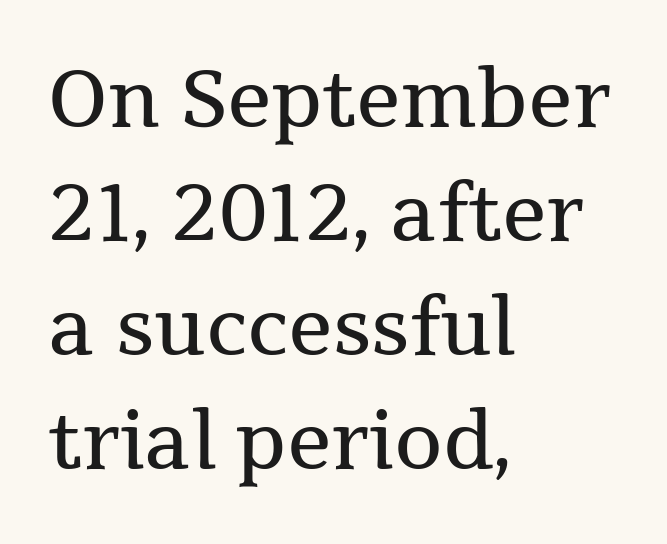
The image shows 78 px regular-weight serif type, upright; set left-aligned, normal line spacing (1.46x), normal letter spacing, not underlined; medium stroke contrast and a medium x-height.
